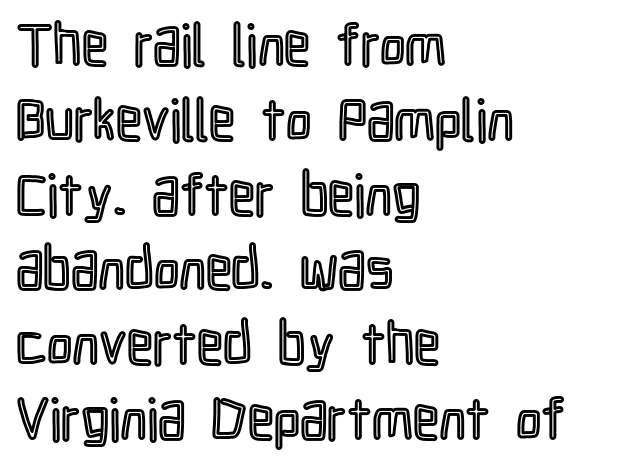
Q: Is the text italic (slanted)? A: No, it is upright.
Q: Is the text underlined? A: No.
Q: How is the paragraph aligned? A: Left-aligned.
Q: Is the spacing between letters normal or unusually wide? A: Normal.
Q: Is the spacing between lines tight, normal or loose? A: Normal.
Q: Width (condensed, normal, or wide)? A: Condensed.
Q: x-height? A: Medium.
Q: Monospaced? A: No.
